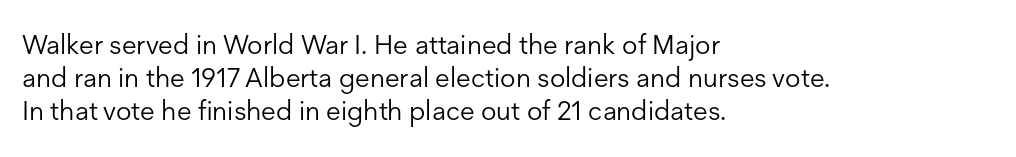
Q: Is the text bold? A: No.
Q: Is the text italic (slanted)? A: No, it is upright.
Q: Is the text underlined? A: No.
Q: How is the paragraph aligned? A: Left-aligned.
Q: Is the spacing between letters normal or unusually wide? A: Normal.
